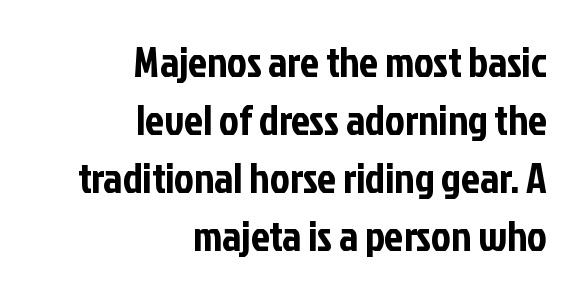
The image shows 42 px condensed sans-serif type, upright; set right-aligned, normal line spacing (1.38x), normal letter spacing, not underlined; low stroke contrast and a medium x-height.
